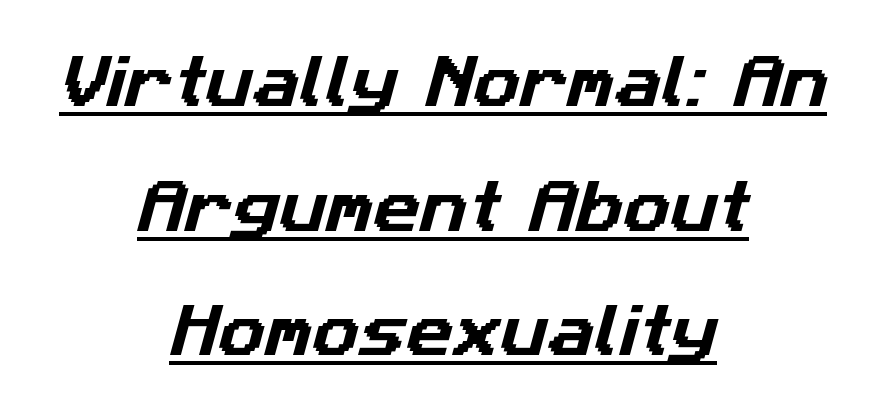
Q: Is the typeface a serif or a sans-serif typeface? A: Sans-serif.
Q: Is the text underlined? A: Yes.
Q: How is the paragraph aligned? A: Centered.
Q: Is the spacing between letters normal or unusually wide? A: Normal.
Q: Is the spacing between lines tight, normal or loose? A: Loose.
Q: Width (condensed, normal, or wide)? A: Normal.
Q: Stroke contrast? A: Low.
Q: x-height? A: Medium.
Q: Monospaced? A: No.
